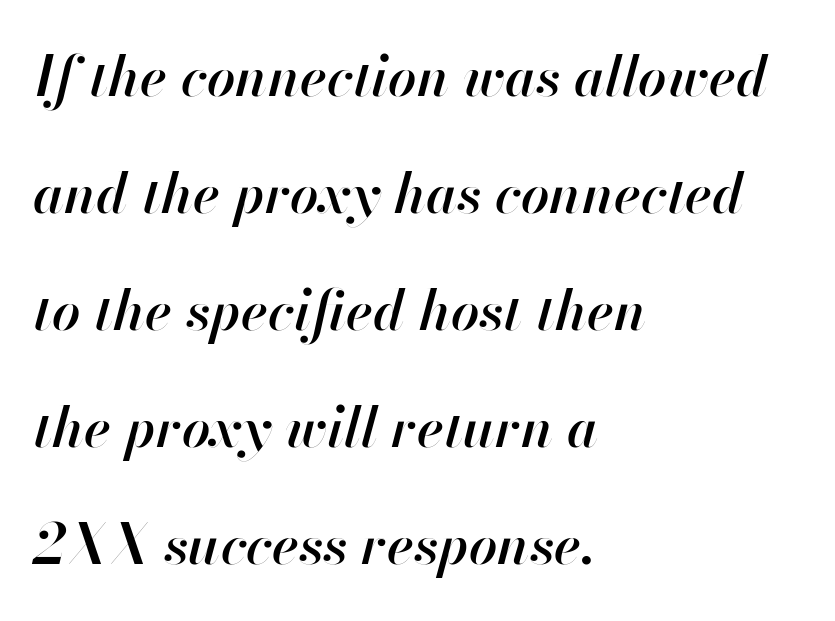
{"italic": "yes", "lean": "right", "slant_degrees": 13, "bold": "semi", "weight": "semibold", "width": "normal", "stroke_contrast": "high", "x_height": "small", "monospaced": "no", "underline": "no", "align": "left", "line_spacing": "loose", "line_spacing_ratio": 2.09, "letter_spacing": "normal", "letter_spacing_em": 0.0, "glyph_px": 56}
